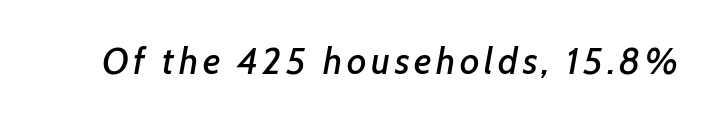
If you drew a line through each stem, it would be angled. Each row of text sits above clean, open space. Think of a printed novel: that variable character pitch is what you see here.
